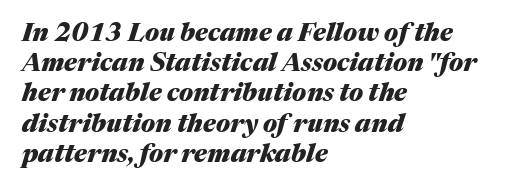
{"italic": "yes", "lean": "right", "slant_degrees": 17, "bold": "yes", "underline": "no", "align": "left", "line_spacing_ratio": 1.21, "letter_spacing": "normal", "letter_spacing_em": 0.0, "glyph_px": 25}
